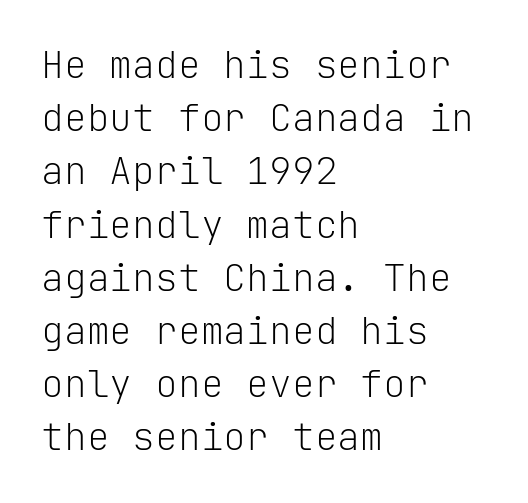
The passage shown is typeset with a sans-serif family. The axis of the letterforms is exactly vertical. Bare-footed words on every line. A classic flush-left, rag-right setting is used for this passage. This reads as an unemphasized weight, regular at the heaviest.
